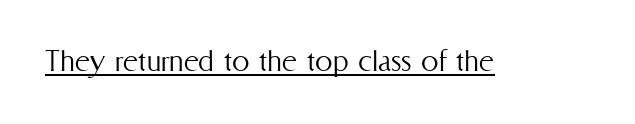
Q: Is the text bold? A: No.
Q: Is the text italic (slanted)? A: No, it is upright.
Q: Is the text underlined? A: Yes.
Q: Is the spacing between letters normal or unusually wide? A: Normal.
Q: Width (condensed, normal, or wide)? A: Condensed.
Q: Stroke contrast? A: Medium.
Q: x-height? A: Medium.
Q: Monospaced? A: No.
